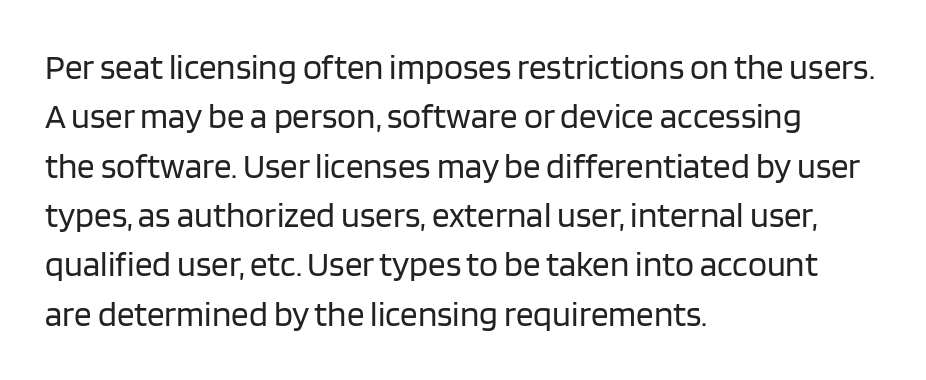
Q: Is the text bold? A: No.
Q: Is the text italic (slanted)? A: No, it is upright.
Q: Is the typeface a serif or a sans-serif typeface? A: Sans-serif.
Q: Is the text underlined? A: No.
Q: How is the paragraph aligned? A: Left-aligned.
Q: Is the spacing between letters normal or unusually wide? A: Normal.
Q: Is the spacing between lines tight, normal or loose? A: Normal.
Q: Width (condensed, normal, or wide)? A: Normal.
Q: Stroke contrast? A: Low.
Q: x-height? A: Large.
Q: Monospaced? A: No.
